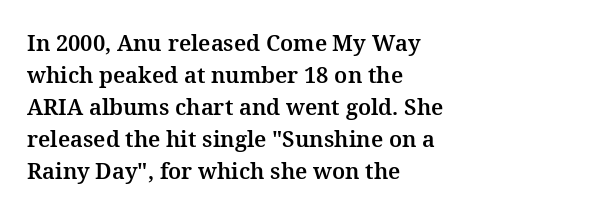
These lines were composed using upright roman letters. If you drew a ruler down the left edge, every line would touch it. In terms of leading, this rendering sits right in the middle. These lines keep a tight, regular rhythm from letter to letter. The glyphs are unaccompanied by any horizontal stroke below them.
